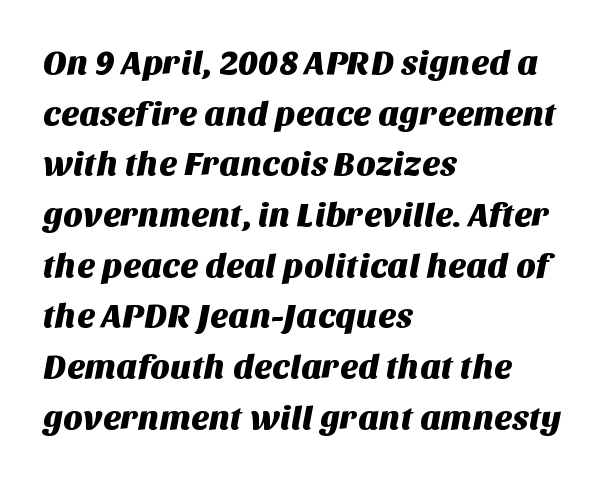
The image shows 34 px sans-serif type; set left-aligned, normal line spacing (1.49x), normal letter spacing, not underlined; medium stroke contrast and a large x-height.
